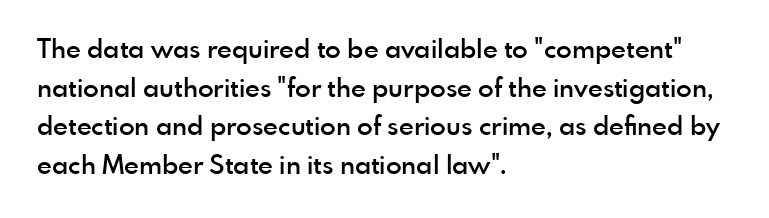
What stands out about the letter spacing? Nothing — it is the standard amount. Where is the straight margin? On the left. The glyphs are unaccompanied by any horizontal stroke below them. Is there any slant? The stems are plumb. The leading is moderate, giving the passage an even texture.
